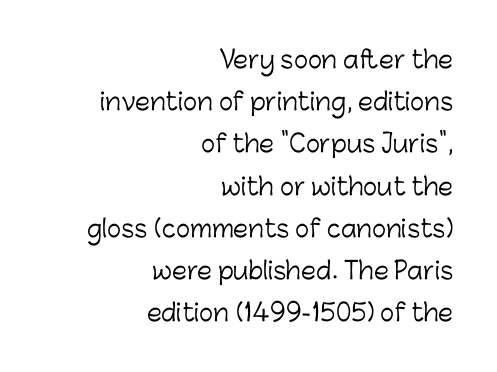
These glyphs show unthickened strokes, regular width or finer. These lines are set flush right with a ragged left edge. Every character sits straight up, as roman type does. Anything drawn beneath the words? Only blank space.
